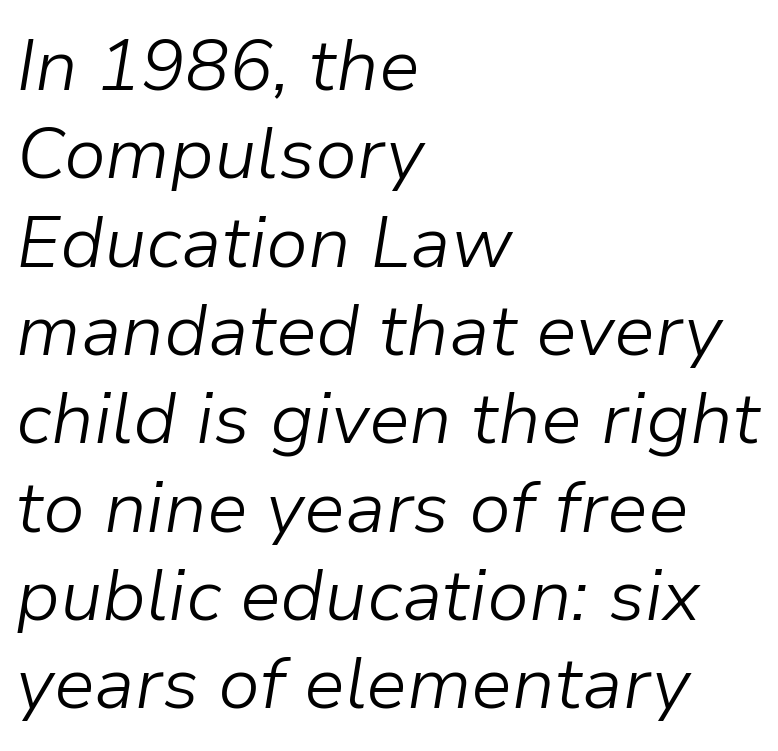
Q: Is the text bold? A: No.
Q: Is the text italic (slanted)? A: Yes, it leans right by about 9 degrees.
Q: Is the text underlined? A: No.
Q: How is the paragraph aligned? A: Left-aligned.
Q: Is the spacing between letters normal or unusually wide? A: Normal.
Q: Width (condensed, normal, or wide)? A: Normal.
Q: Stroke contrast? A: Low.
Q: x-height? A: Medium.
Q: Monospaced? A: No.
